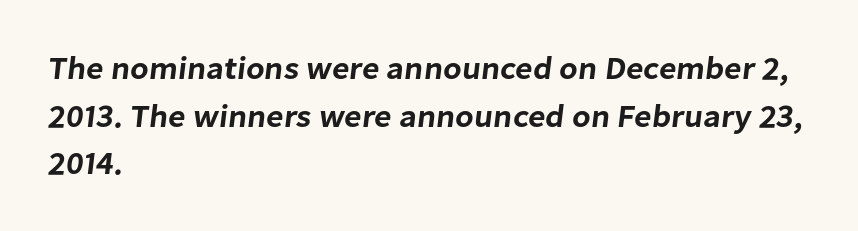
Q: Is the typeface a serif or a sans-serif typeface? A: Sans-serif.
Q: Is the text underlined? A: No.
Q: How is the paragraph aligned? A: Left-aligned.
Q: Is the spacing between letters normal or unusually wide? A: Normal.
Q: Is the spacing between lines tight, normal or loose? A: Normal.
Q: Width (condensed, normal, or wide)? A: Normal.
Q: Stroke contrast? A: Low.
Q: x-height? A: Medium.
Q: Monospaced? A: No.
